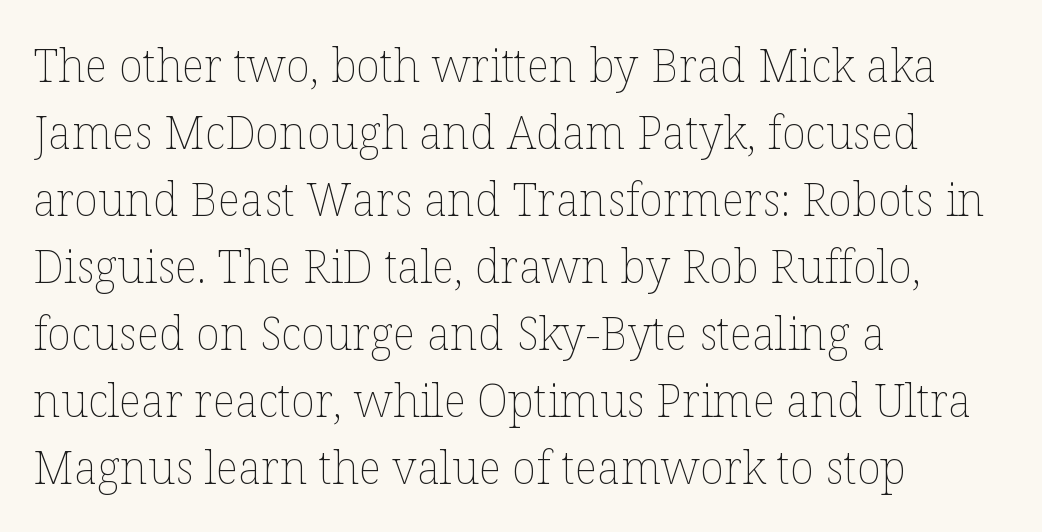
The image shows 45 px thin type, upright; set left-aligned, normal line spacing (1.49x), normal letter spacing, not underlined; low stroke contrast and a medium x-height.
